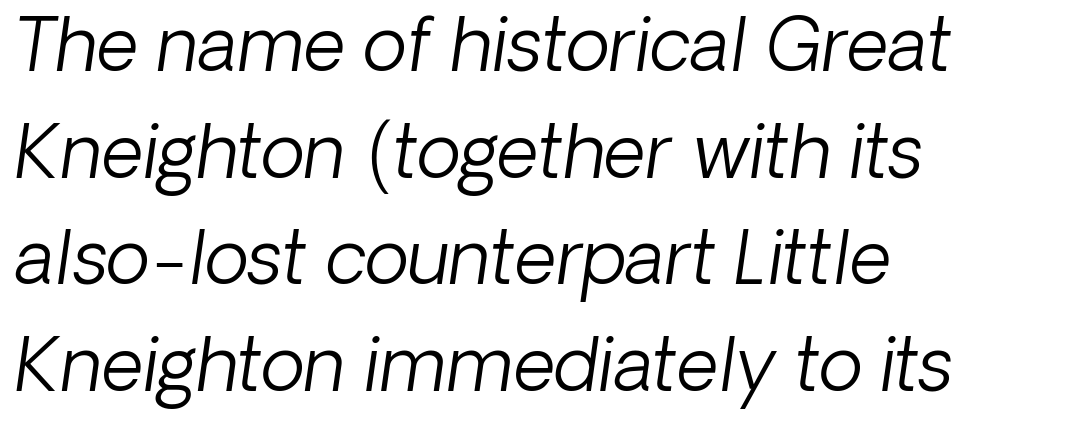
The image shows 73 px light type, italic (leaning right); set left-aligned, normal line spacing (1.46x), normal letter spacing, not underlined; low stroke contrast and a medium x-height.
